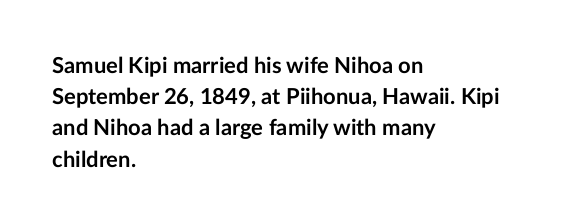
Q: Is the text bold? A: Yes.
Q: Is the text italic (slanted)? A: No, it is upright.
Q: Is the text underlined? A: No.
Q: How is the paragraph aligned? A: Left-aligned.
Q: Is the spacing between letters normal or unusually wide? A: Normal.
Q: Is the spacing between lines tight, normal or loose? A: Normal.
